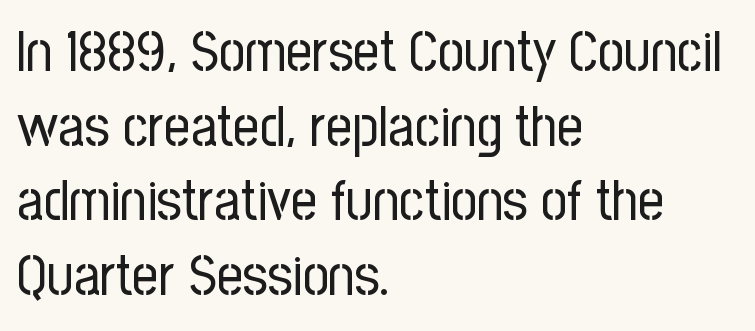
Q: Is the text bold? A: No.
Q: Is the text italic (slanted)? A: No, it is upright.
Q: Is the typeface a serif or a sans-serif typeface? A: Sans-serif.
Q: Is the text underlined? A: No.
Q: How is the paragraph aligned? A: Left-aligned.
Q: Is the spacing between letters normal or unusually wide? A: Normal.
Q: Is the spacing between lines tight, normal or loose? A: Normal.
Q: Width (condensed, normal, or wide)? A: Condensed.
Q: Stroke contrast? A: Low.
Q: x-height? A: Medium.
Q: Monospaced? A: No.
